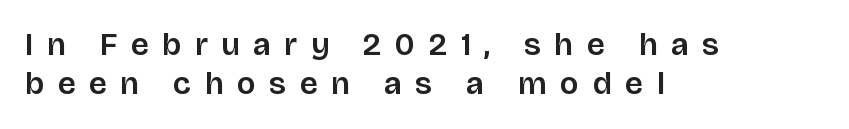
Q: Is the text italic (slanted)? A: No, it is upright.
Q: Is the typeface a serif or a sans-serif typeface? A: Sans-serif.
Q: Is the text underlined? A: No.
Q: How is the paragraph aligned? A: Left-aligned.
Q: Is the spacing between letters normal or unusually wide? A: Unusually wide.
Q: Width (condensed, normal, or wide)? A: Normal.
Q: Stroke contrast? A: Low.
Q: x-height? A: Large.
Q: Monospaced? A: No.
